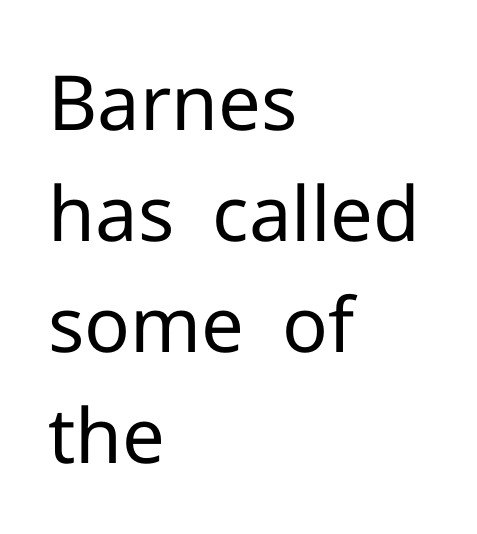
The image shows 76 px regular-weight sans-serif type, upright; set left-aligned, normal line spacing (1.46x), normal letter spacing, not underlined; low stroke contrast and a medium x-height.
